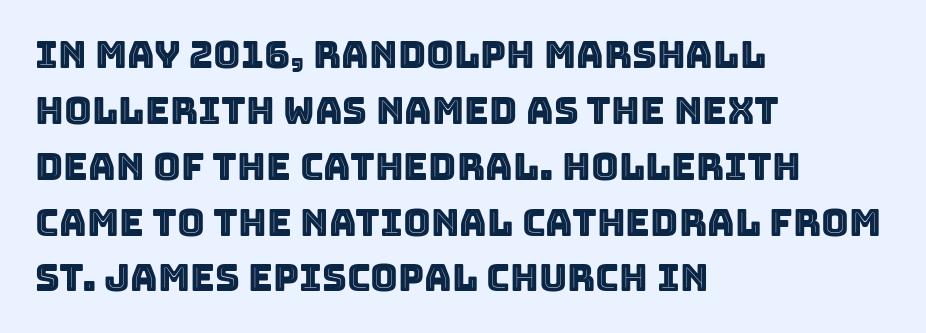
Character widths vary here, with narrow letters taking less room than wide ones. Check under the words: just untouched page. This block has exactly the height ordinary leading produces. The axis of the letterforms is exactly vertical.
